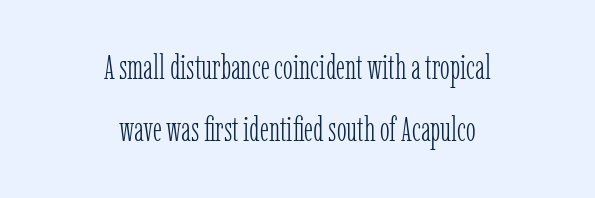
The image shows 33 px light, condensed serif type, upright; set centered, line spacing 1.88x, normal letter spacing, not underlined; low stroke contrast and a medium x-height.
